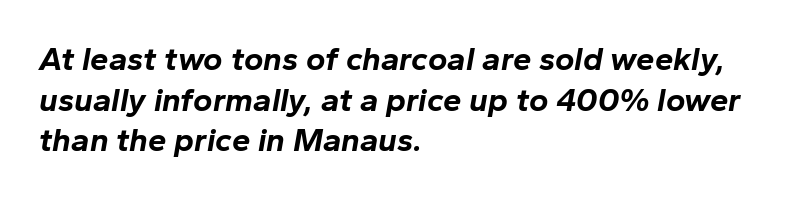
Q: Is the text bold? A: Yes.
Q: Is the text italic (slanted)? A: Yes, it leans right by about 10 degrees.
Q: Is the text underlined? A: No.
Q: How is the paragraph aligned? A: Left-aligned.
Q: Is the spacing between letters normal or unusually wide? A: Normal.
Q: Width (condensed, normal, or wide)? A: Normal.
Q: Stroke contrast? A: Low.
Q: x-height? A: Medium.
Q: Monospaced? A: No.
